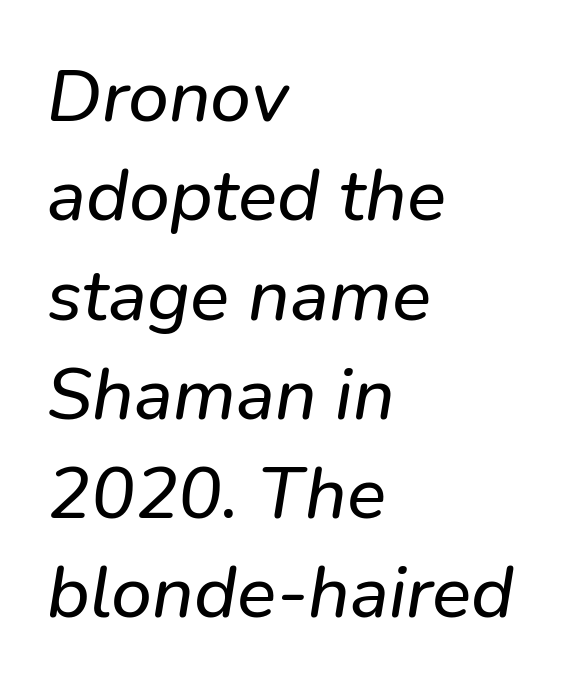
Q: Is the text italic (slanted)? A: Yes, it leans right by about 9 degrees.
Q: Is the text underlined? A: No.
Q: How is the paragraph aligned? A: Left-aligned.
Q: Is the spacing between letters normal or unusually wide? A: Normal.
Q: Is the spacing between lines tight, normal or loose? A: Normal.
Q: Width (condensed, normal, or wide)? A: Normal.
Q: Stroke contrast? A: Low.
Q: x-height? A: Medium.
Q: Monospaced? A: No.
